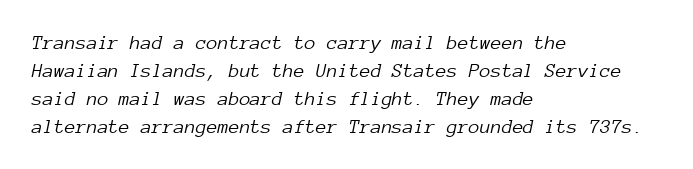
Each line starts at the same left margin while the right side varies. Heft: none added — not bold. Default kerning and tracking; the words read as compact shapes. Honestly, the row spacing looks completely unremarkable. Glance below the letters and you will spot only blank space.
